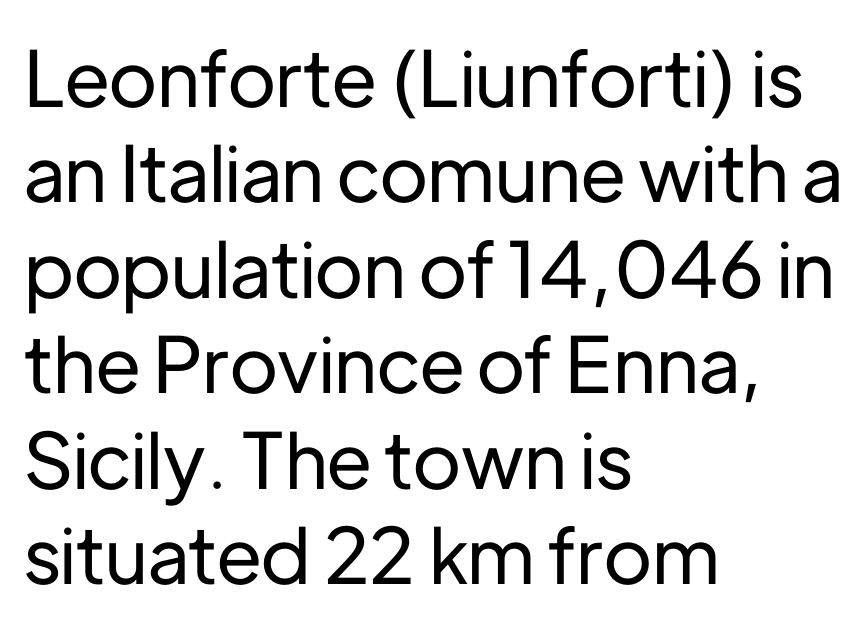
Q: Is the text italic (slanted)? A: No, it is upright.
Q: Is the typeface a serif or a sans-serif typeface? A: Sans-serif.
Q: Is the text underlined? A: No.
Q: How is the paragraph aligned? A: Left-aligned.
Q: Is the spacing between letters normal or unusually wide? A: Normal.
Q: Width (condensed, normal, or wide)? A: Normal.
Q: Stroke contrast? A: Low.
Q: x-height? A: Medium.
Q: Monospaced? A: No.
